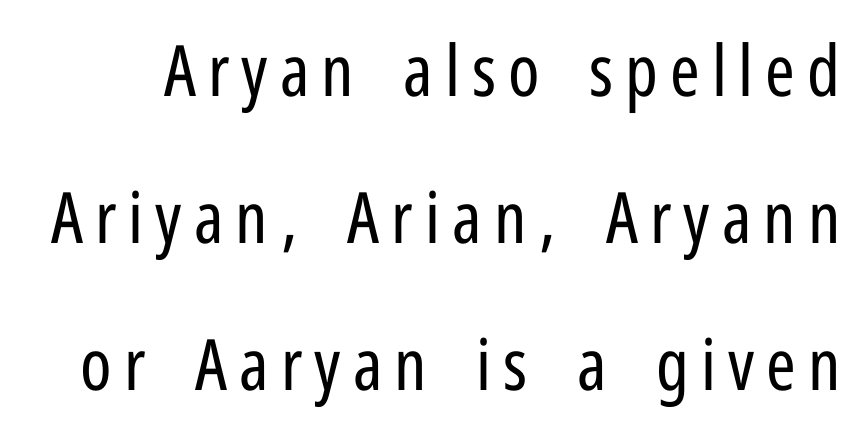
Q: Is the text bold? A: No.
Q: Is the text italic (slanted)? A: No, it is upright.
Q: Is the typeface a serif or a sans-serif typeface? A: Sans-serif.
Q: Is the text underlined? A: No.
Q: Is the spacing between lines tight, normal or loose? A: Loose.
Q: Width (condensed, normal, or wide)? A: Condensed.
Q: Stroke contrast? A: Low.
Q: x-height? A: Medium.
Q: Monospaced? A: No.
